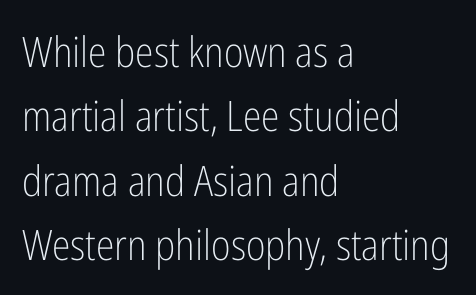
{"serif": "no", "italic": "no", "bold": "no", "weight": "light", "width": "condensed", "stroke_contrast": "low", "x_height": "medium", "monospaced": "no", "underline": "no", "align": "left", "line_spacing": "normal", "line_spacing_ratio": 1.53, "letter_spacing": "normal", "letter_spacing_em": 0.0, "glyph_px": 42}
